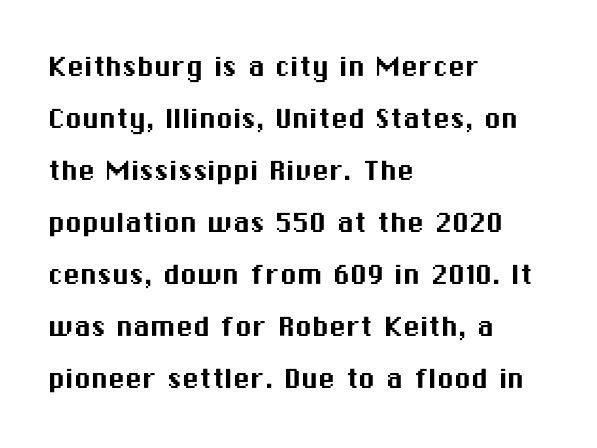
The image shows 34 px sans-serif type, upright; set left-aligned, normal line spacing (1.53x), normal letter spacing, not underlined; medium stroke contrast and a medium x-height.
